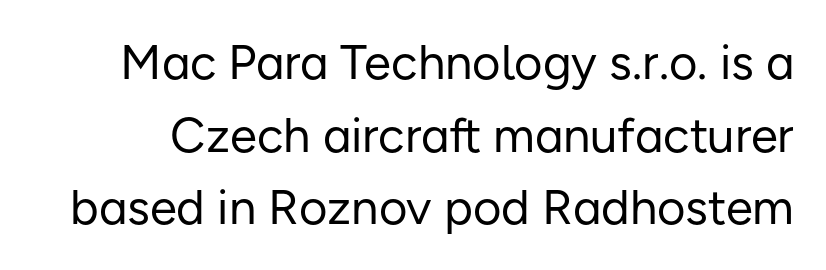
The image shows 49 px regular-weight sans-serif type, upright; set normal line spacing (1.48x), normal letter spacing, not underlined; low stroke contrast and a medium x-height.
